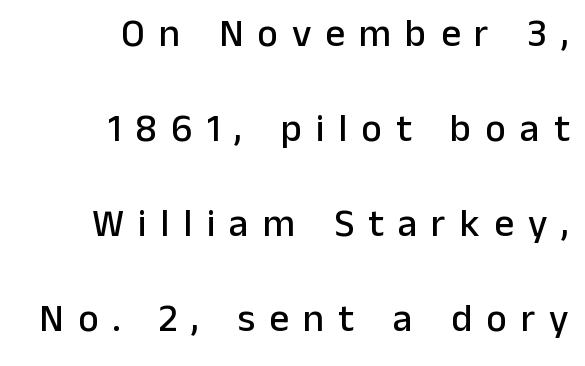
Q: Is the text italic (slanted)? A: No, it is upright.
Q: Is the typeface a serif or a sans-serif typeface? A: Sans-serif.
Q: Is the text underlined? A: No.
Q: How is the paragraph aligned? A: Right-aligned.
Q: Is the spacing between letters normal or unusually wide? A: Unusually wide.
Q: Is the spacing between lines tight, normal or loose? A: Loose.
Q: Width (condensed, normal, or wide)? A: Normal.
Q: Stroke contrast? A: Low.
Q: x-height? A: Medium.
Q: Monospaced? A: No.
